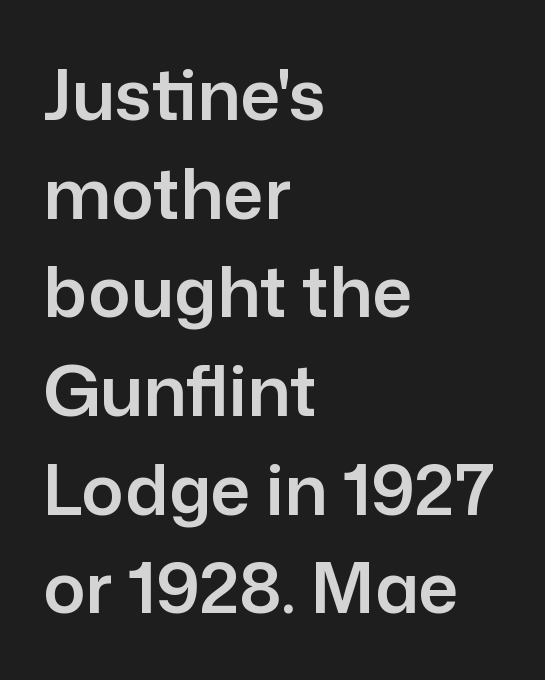
Is the block centered? No — it sits flush against the left margin. Regular leading. Vertical strokes here are truly vertical. This rendering leaves character spacing at its baseline value.
